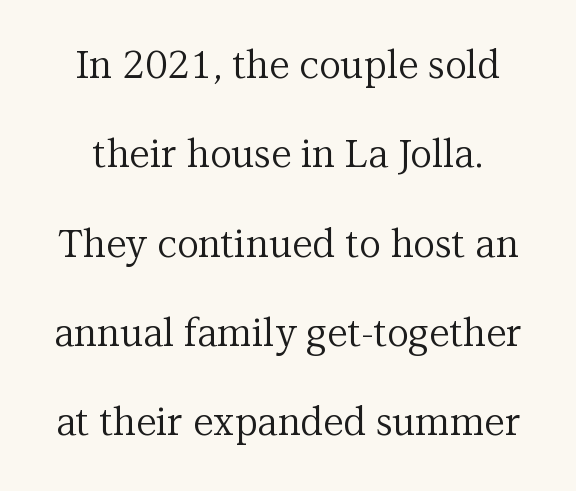
Note the varied advance widths — an 'i' is clearly narrower than an 'm'. Type style note: has serifs. How are the letters spaced? Ordinarily, with no added tracking. This reads as an unemphasized weight, regular at the heaviest. This sample trades compactness for vertical openness between lines.
